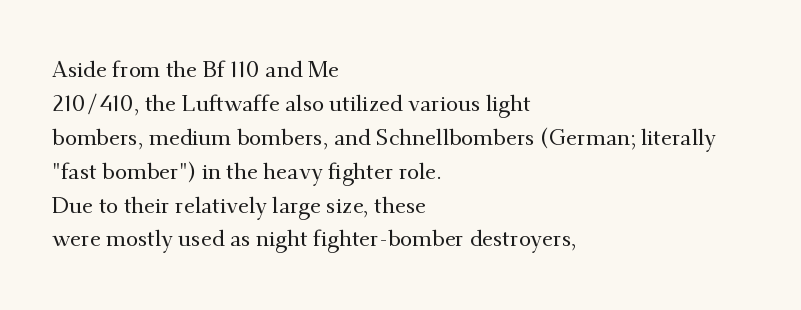
The image shows 22 px text type, upright; set left-aligned, normal line spacing (1.54x), normal letter spacing, not underlined.
